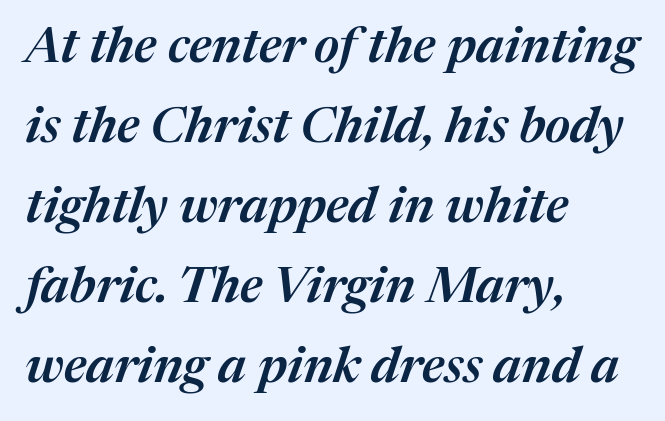
Normally led — the rows are evenly, conventionally spaced. Would a proofreader flag this as italicized? Yes. Firm but not heavy-handed strokes: this text is semibold. Is the letter spacing exaggerated? No — it looks like the ordinary default. This rendering uses left alignment, leaving the right contour irregular.
